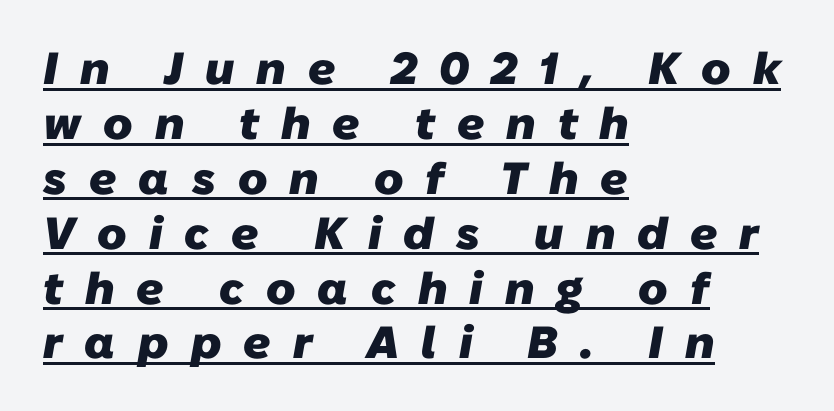
The image shows 45 px heavy sans-serif type; set left-aligned, line spacing 1.22x, unusually wide letter spacing (+0.49 em), underlined; low stroke contrast and a medium x-height.
